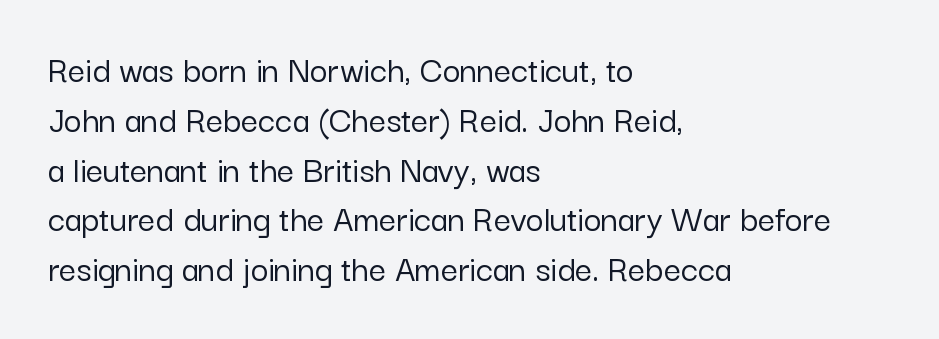
{"serif": "no", "italic": "no", "width": "normal", "stroke_contrast": "low", "x_height": "medium", "monospaced": "no", "underline": "no", "align": "left", "line_spacing": "normal", "line_spacing_ratio": 1.31, "letter_spacing": "normal", "letter_spacing_em": 0.0, "glyph_px": 38}
